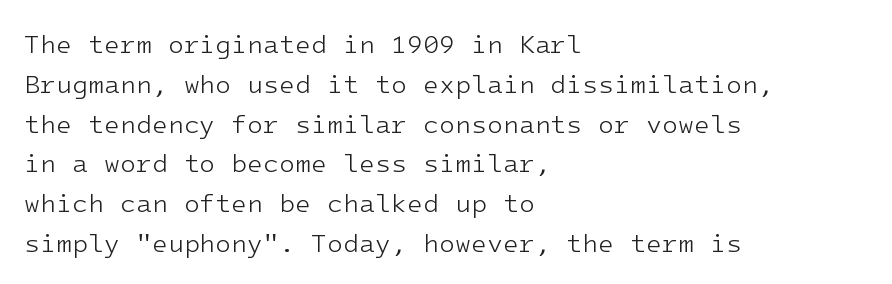
Nobody touched the tracking dial on this one. Line starts are locked; line ends wander. The block of text has a typical density, with ordinary space between rows. The glyphs are unaccompanied by any horizontal stroke below them. Notice how the stems are strictly vertical — no italics here. These glyphs show unthickened strokes, regular width or finer.
